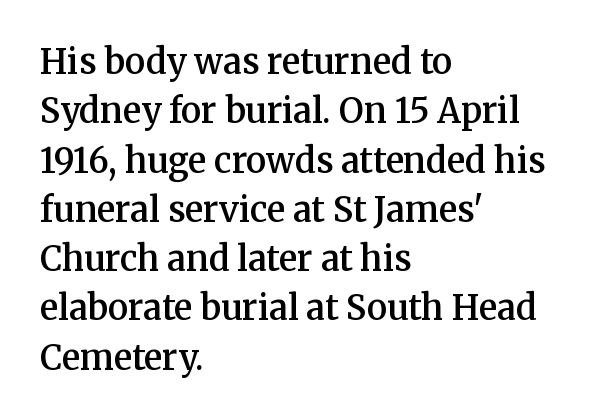
Every stem runs plumb, perpendicular to the baseline. Proportional: the letters do not fall into vertical columns. Look at the tracking — it's just the regular setting, nothing added. One glance says typical: line gaps are just what's usual. Stroke terminals: seriffed. Anything drawn beneath the words? Only blank space.
